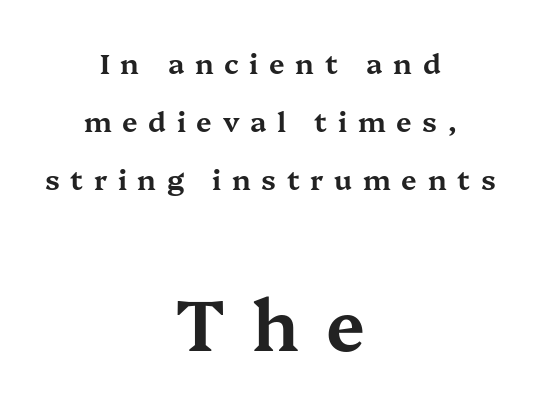
The image shows 70 px wide serif type, upright; set centered, loose line spacing (2.07x), unusually wide letter spacing (+0.38 em), not underlined; the second (bottom) block is 2.5x larger; medium stroke contrast and a medium x-height.
